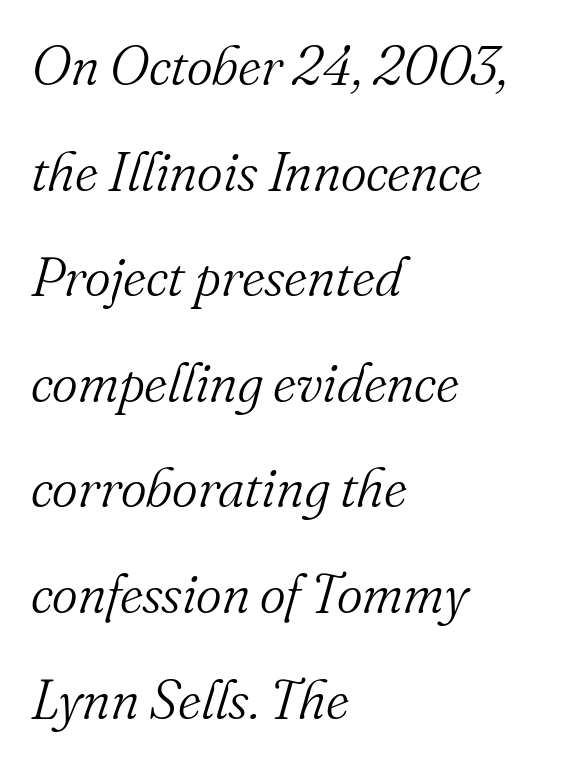
The typeface chosen for these lines features serifs. This sample is left-justified, so line endings fall wherever the words run out. One glance says open: line gaps are wider than usual. A clean baseline with only descenders dipping below it. Note the varied advance widths — an 'i' is clearly narrower than an 'm'. Tracking here is standard; glyphs follow each other at the usual distance.
